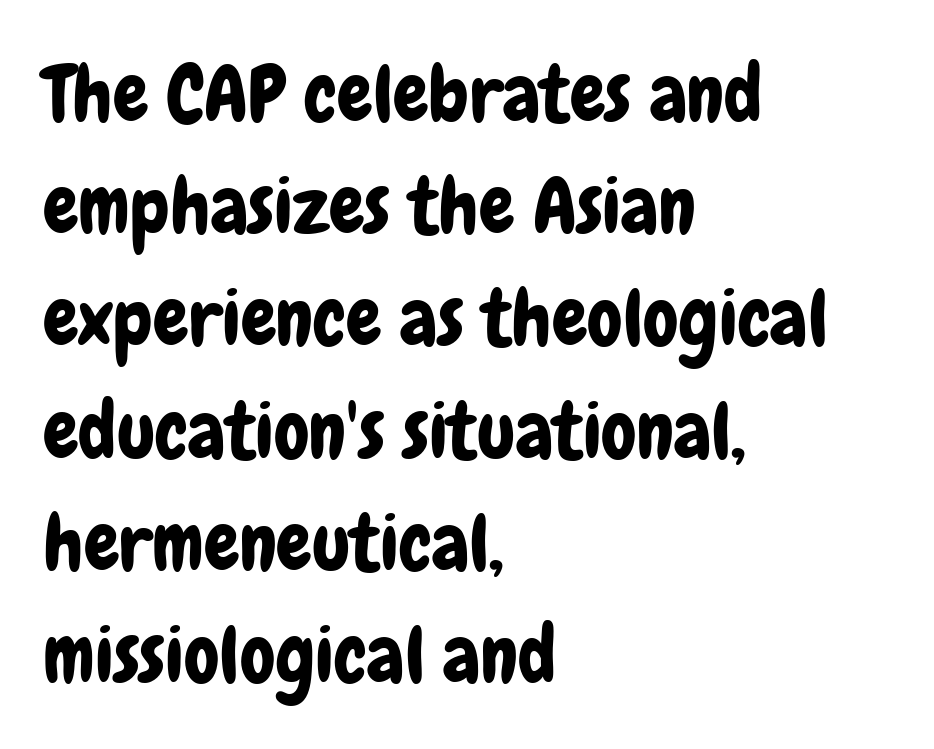
Caption: multi-line text, flush left, ragged right. Type style note: lacks serifs. Notice how descenders clear the ascenders below comfortably — that's standard leading. Glyph-to-glyph distance matches everyday printed text. Plain, unruled lines of type. You could not count columns in this text — the font is proportionally spaced.
